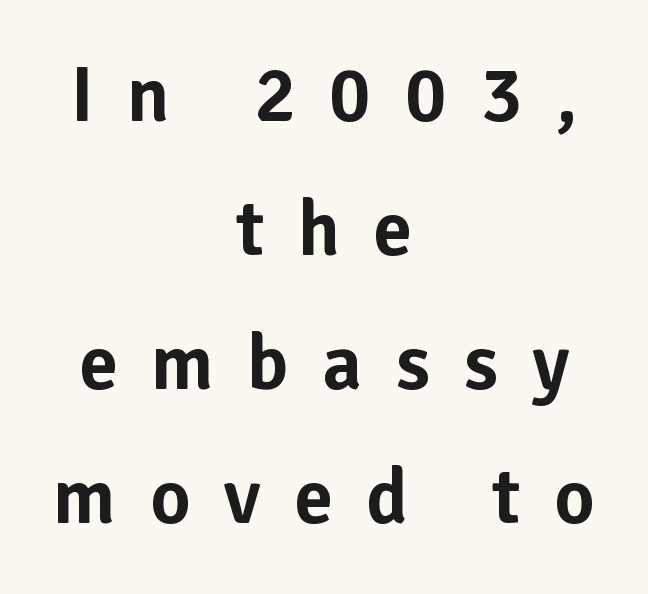
The image shows 78 px sans-serif type, upright; set centered, line spacing 1.72x, unusually wide letter spacing (+0.43 em), not underlined; low stroke contrast and a medium x-height.
